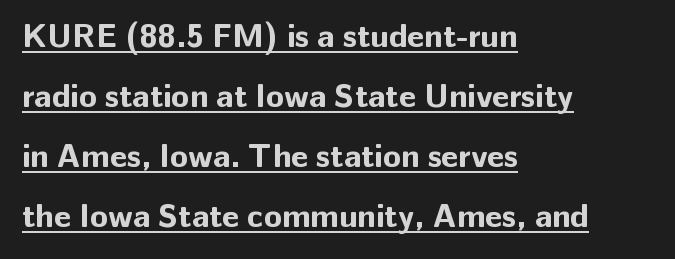
The image shows 33 px bold sans-serif type, upright; set left-aligned, line spacing 1.82x, normal letter spacing, underlined; low stroke contrast and a medium x-height.
